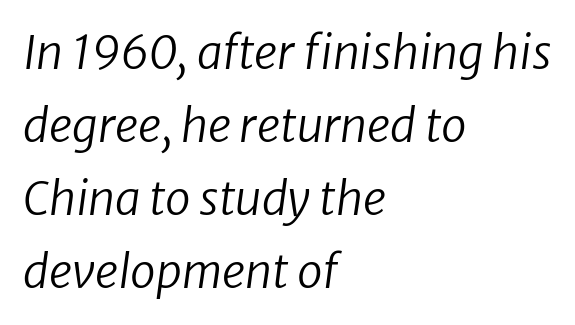
Compared with a centered layout, this one pins lines to the left instead. A sans-serif font was chosen for this passage. You could not count columns in this text — the font is proportionally spaced. Look at the tracking — it's just the regular setting, nothing added.
